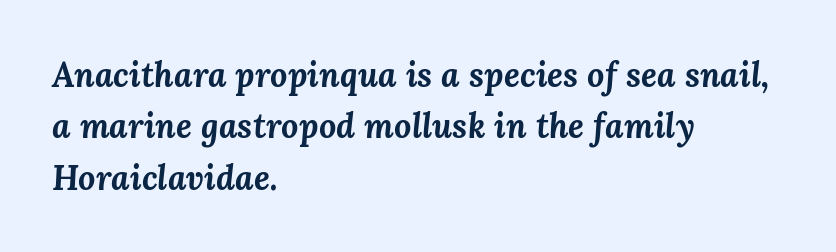
{"italic": "yes", "lean": "right", "slant_degrees": 3, "bold": "yes", "weight": "bold", "width": "normal", "stroke_contrast": "medium", "x_height": "medium", "monospaced": "no", "underline": "no", "align": "left", "line_spacing": "normal", "line_spacing_ratio": 1.51, "letter_spacing": "normal", "letter_spacing_em": 0.0, "glyph_px": 34}
